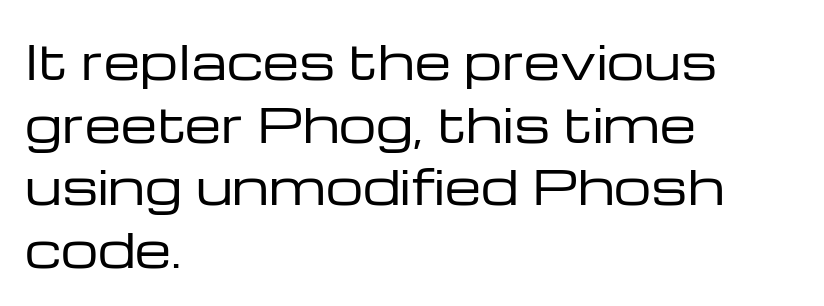
Q: Is the text bold? A: No.
Q: Is the text italic (slanted)? A: No, it is upright.
Q: Is the typeface a serif or a sans-serif typeface? A: Sans-serif.
Q: Is the text underlined? A: No.
Q: How is the paragraph aligned? A: Left-aligned.
Q: Is the spacing between letters normal or unusually wide? A: Normal.
Q: Is the spacing between lines tight, normal or loose? A: Normal.
Q: Width (condensed, normal, or wide)? A: Wide.
Q: Stroke contrast? A: Low.
Q: x-height? A: Medium.
Q: Monospaced? A: No.
